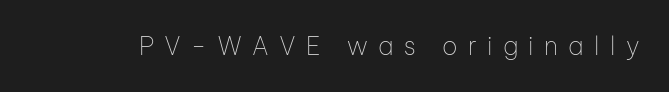
The image shows 25 px text type, upright; set unusually wide letter spacing (+0.41 em), not underlined.
